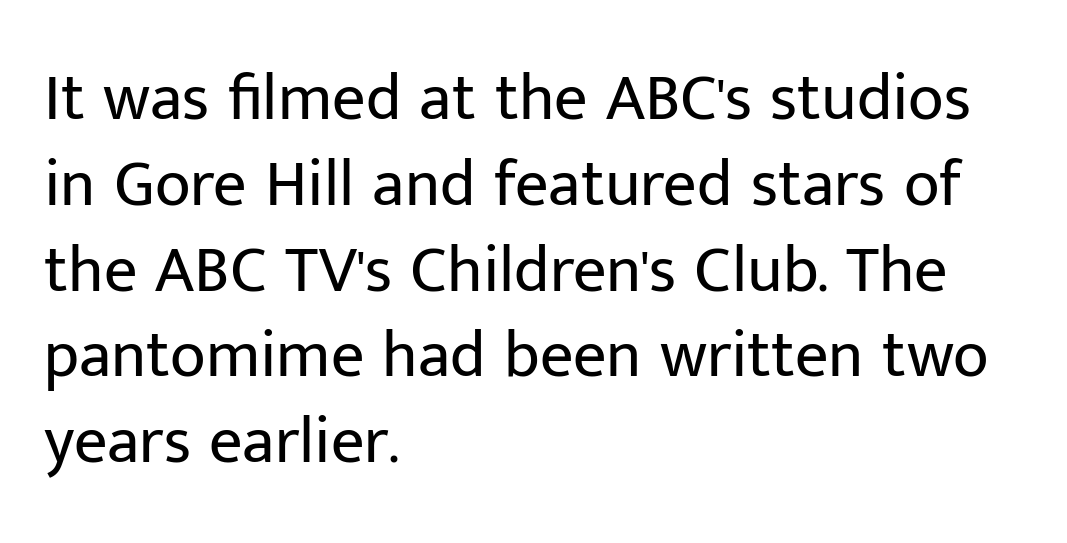
The image shows 66 px regular-weight sans-serif type, upright; set left-aligned, normal line spacing (1.3x), normal letter spacing, not underlined; low stroke contrast and a medium x-height.
